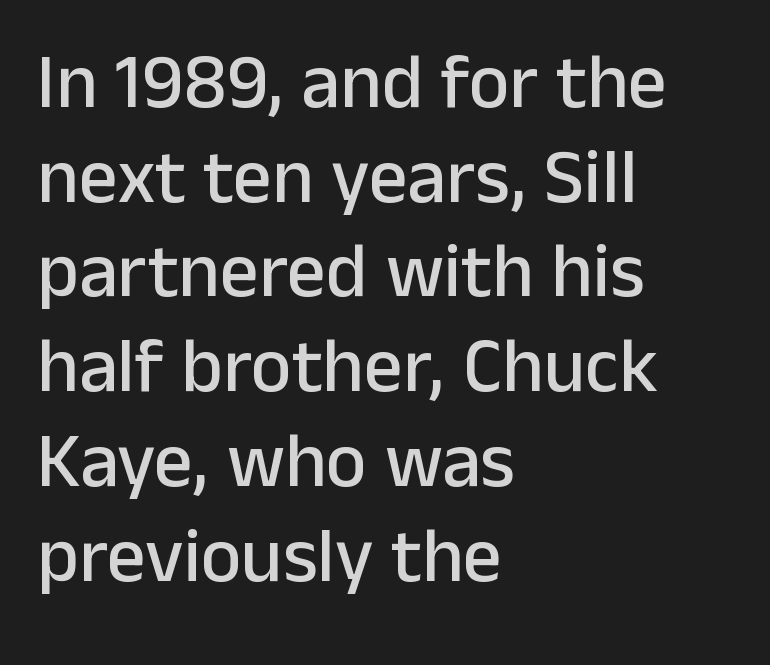
{"serif": "no", "italic": "no", "width": "normal", "stroke_contrast": "low", "x_height": "medium", "monospaced": "no", "underline": "no", "align": "left", "line_spacing_ratio": 1.23, "letter_spacing": "normal", "letter_spacing_em": 0.0, "glyph_px": 77}
